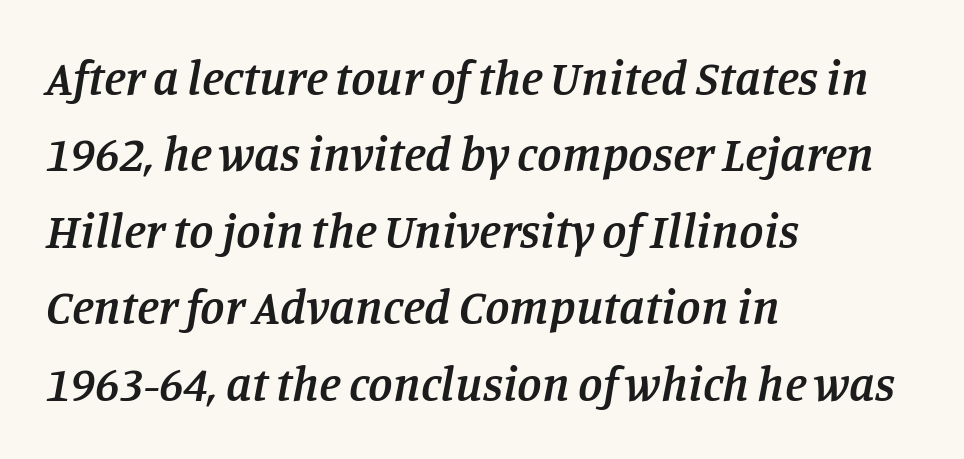
Students, this is semibold: more ink than regular, less than bold. When letters slant like this, we call the style italic. Rule under the text: the space is simply empty. This sample is left-justified, so line endings fall wherever the words run out. Looks like regular typesetting: each glyph gets only the width it needs.
